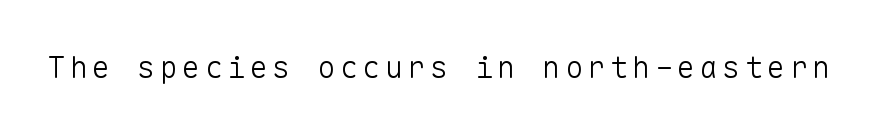
The image shows 30 px light sans-serif type, upright, monospaced; set not underlined; low stroke contrast and a medium x-height.
